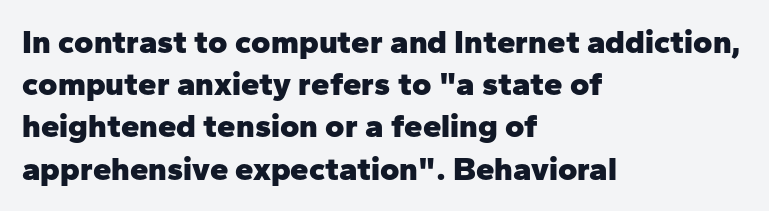
The image shows 33 px heavy sans-serif type, upright; set left-aligned, normal line spacing (1.28x), normal letter spacing, not underlined; low stroke contrast and a medium x-height.
